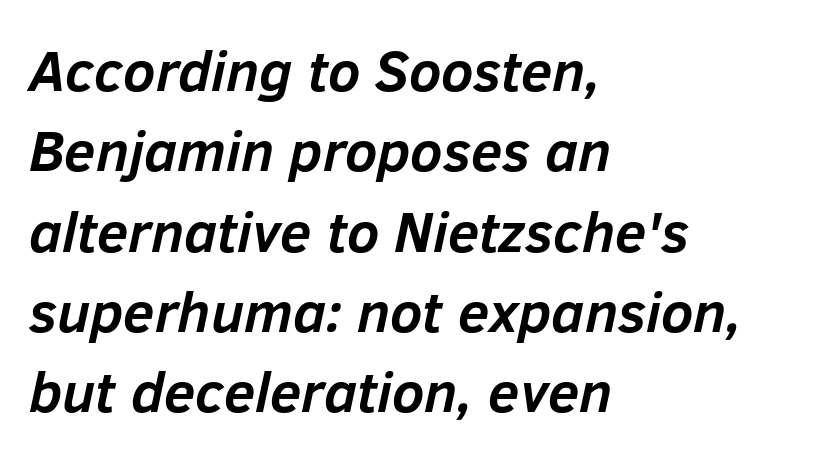
{"italic": "yes", "lean": "right", "slant_degrees": 12, "bold": "yes", "weight": "semibold", "width": "normal", "stroke_contrast": "low", "x_height": "medium", "monospaced": "no", "underline": "no", "align": "left", "line_spacing": "normal", "line_spacing_ratio": 1.41, "letter_spacing": "normal", "letter_spacing_em": 0.0, "glyph_px": 57}
